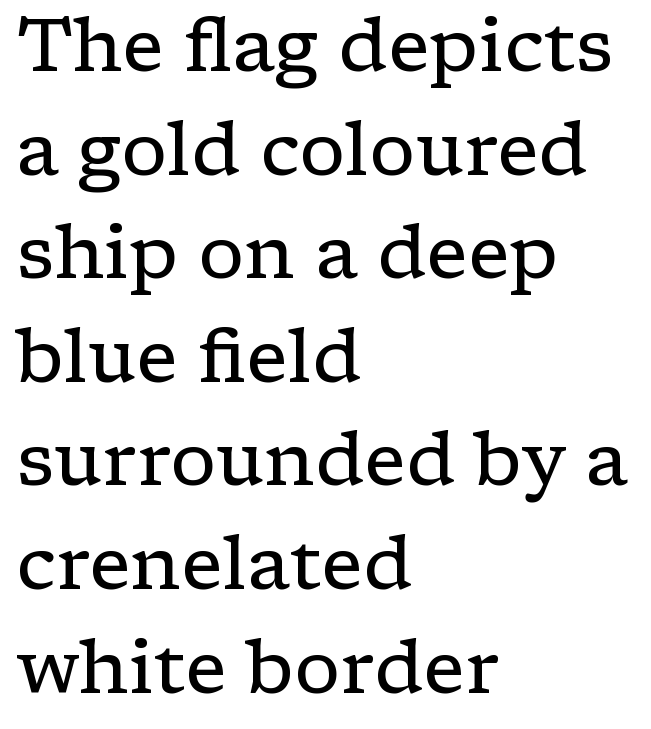
The image shows 74 px regular-weight, wide serif type, upright; set left-aligned, normal line spacing (1.4x), normal letter spacing, not underlined; low stroke contrast and a medium x-height.
